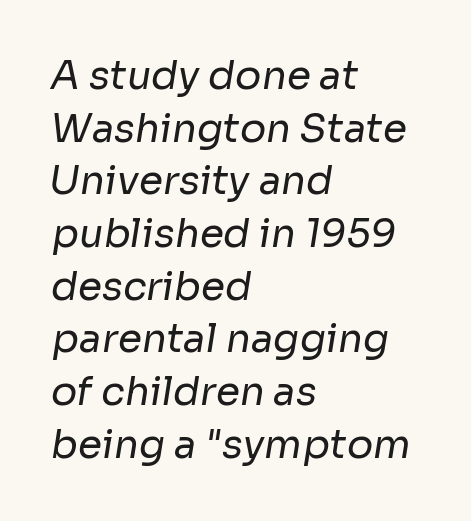
The image shows 39 px regular-weight sans-serif type; set left-aligned, normal line spacing (1.35x), normal letter spacing, not underlined; low stroke contrast and a medium x-height.
